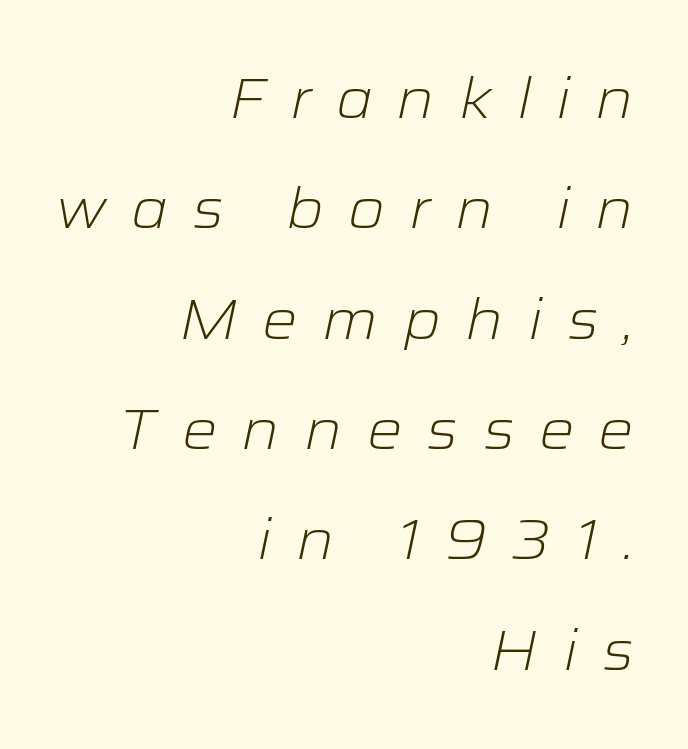
{"italic": "yes", "lean": "right", "slant_degrees": 12, "bold": "no", "weight": "light", "width": "wide", "stroke_contrast": "low", "x_height": "medium", "monospaced": "no", "underline": "no", "align": "right", "line_spacing": "loose", "line_spacing_ratio": 1.97, "letter_spacing": "wide", "letter_spacing_em": 0.43, "glyph_px": 56}
